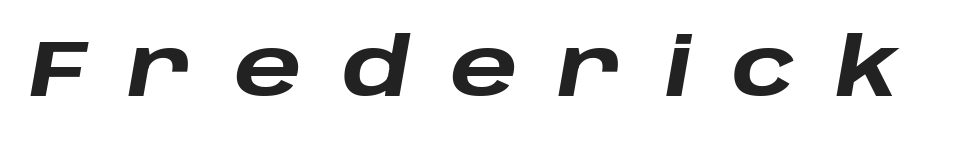
The image shows 80 px heavy, wide type, italic (leaning right); set unusually wide letter spacing (+0.5 em), not underlined; low stroke contrast and a large x-height.
